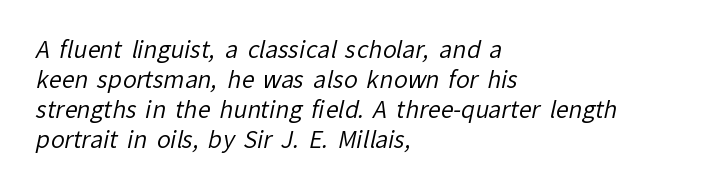
The image shows 23 px text type; set left-aligned, normal line spacing (1.3x), normal letter spacing, not underlined.
